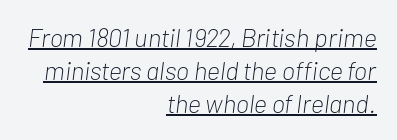
The image shows 26 px text type, italic (leaning right); set right-aligned, normal line spacing (1.26x), normal letter spacing, underlined.
